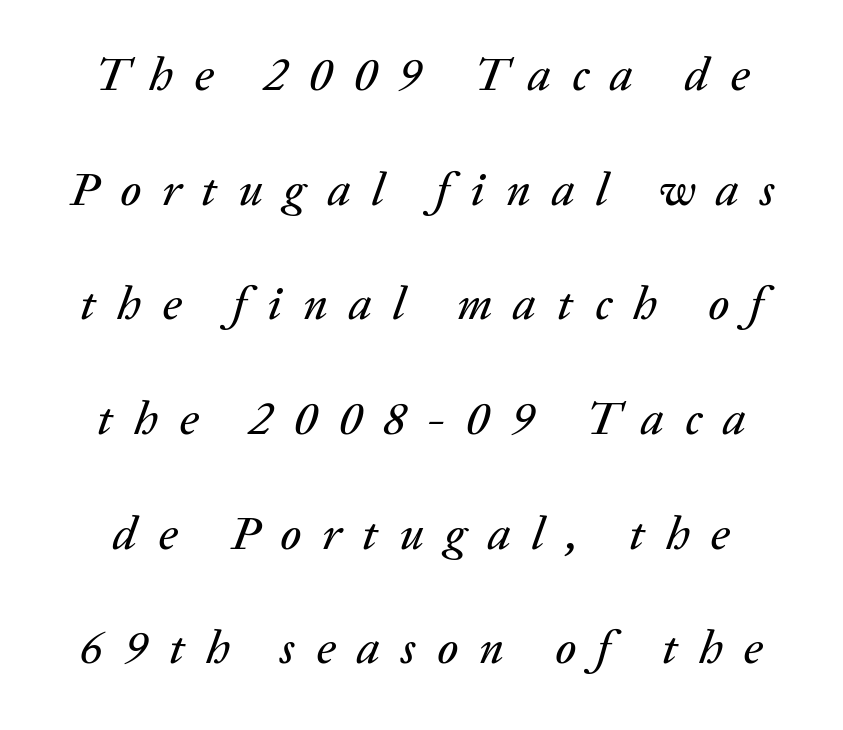
The image shows 47 px text type, italic (leaning right); set loose line spacing (2.44x), unusually wide letter spacing (+0.45 em), not underlined; low stroke contrast and a medium x-height.
